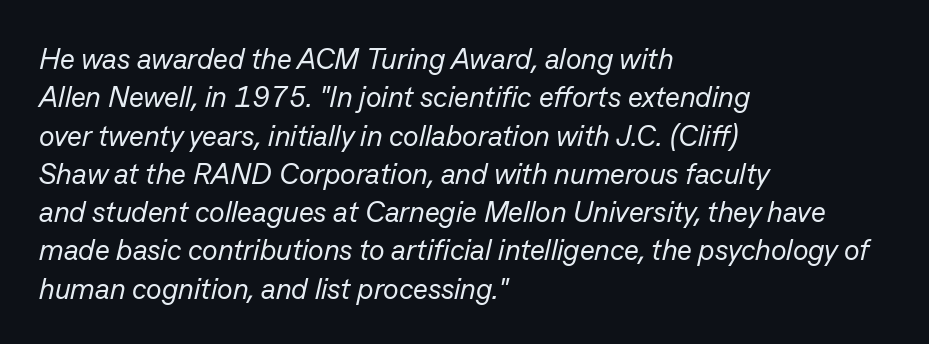
Q: Is the text bold? A: No.
Q: Is the text italic (slanted)? A: Yes, it leans right by about 13 degrees.
Q: Is the text underlined? A: No.
Q: How is the paragraph aligned? A: Left-aligned.
Q: Is the spacing between letters normal or unusually wide? A: Normal.
Q: Is the spacing between lines tight, normal or loose? A: Normal.
Q: Width (condensed, normal, or wide)? A: Normal.
Q: Stroke contrast? A: Low.
Q: x-height? A: Medium.
Q: Monospaced? A: No.
